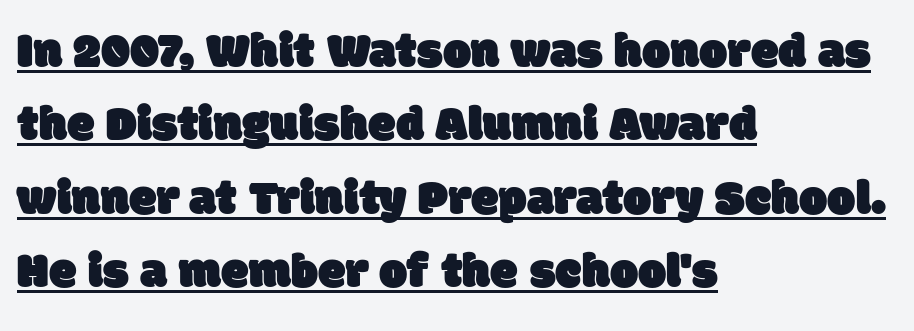
The image shows 50 px sans-serif type; set left-aligned, normal line spacing (1.47x), normal letter spacing, underlined; low stroke contrast and a large x-height.
